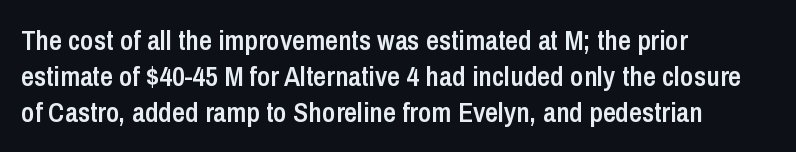
{"serif": "no", "italic": "no", "bold": "semi", "weight": "semibold", "width": "condensed", "stroke_contrast": "low", "x_height": "medium", "monospaced": "no", "underline": "no", "align": "left", "line_spacing": "normal", "line_spacing_ratio": 1.28, "letter_spacing": "normal", "letter_spacing_em": 0.0, "glyph_px": 28}
